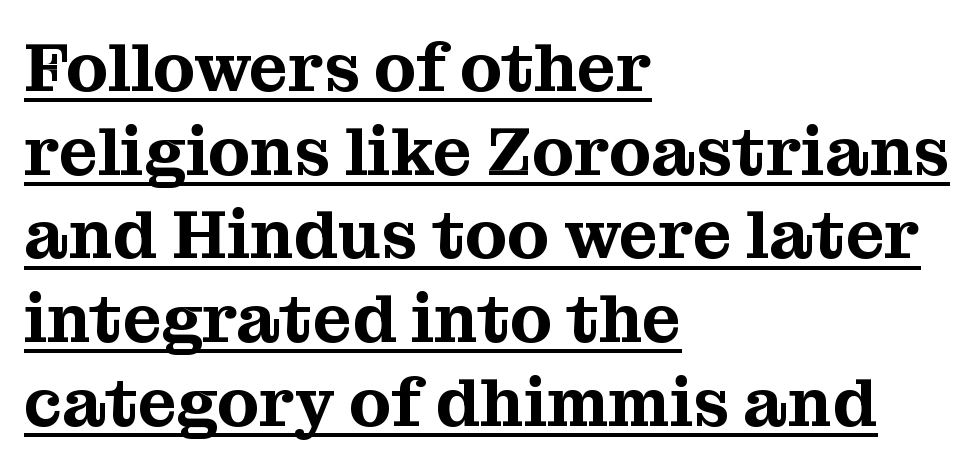
This rendering leaves character spacing at its baseline value. The passage shown is typed in a proportional face where columns would drift. In terms of letterform style, serifs are clearly present. The rendered words wear a rule along their underside. All the whitespace from short lines collects on the right. These lines were composed using upright roman letters.
